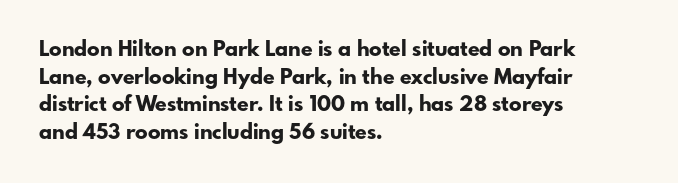
Normally led — the rows are evenly, conventionally spaced. Caption: standard tracking, unaltered. Check the space under the baseline: it is left empty. This sample is left-justified, so line endings fall wherever the words run out. These lines were composed using upright roman letters.
